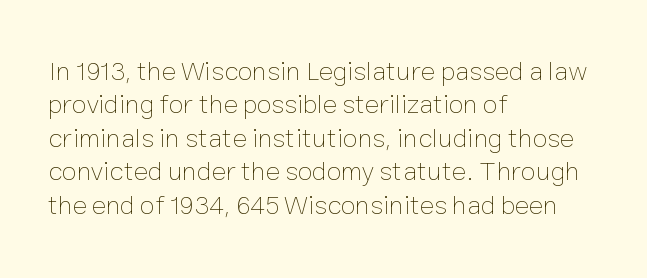
No letter is thick-stroked: the sample isn't bold. This rendering leaves character spacing at its baseline value. A bare baseline throughout the passage. Line beginnings align vertically; line endings do not. This sample uses an upright cut, with every glyph sitting square on the baseline.
